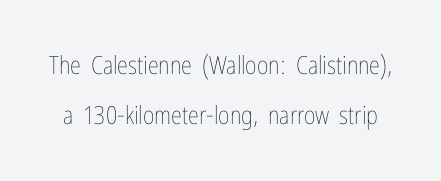
The image shows 25 px text type, upright; set loose line spacing (2.02x), normal letter spacing, not underlined.
